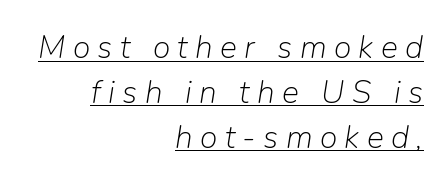
Q: Is the text bold? A: No.
Q: Is the text italic (slanted)? A: Yes, it leans right by about 9 degrees.
Q: Is the text underlined? A: Yes.
Q: How is the paragraph aligned? A: Right-aligned.
Q: Is the spacing between letters normal or unusually wide? A: Unusually wide.
Q: Is the spacing between lines tight, normal or loose? A: Normal.
Q: Width (condensed, normal, or wide)? A: Normal.
Q: Stroke contrast? A: Low.
Q: x-height? A: Medium.
Q: Monospaced? A: No.
